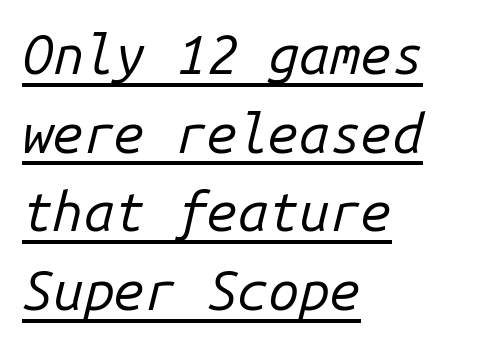
{"italic": "yes", "lean": "right", "slant_degrees": 14, "bold": "no", "weight": "regular", "width": "normal", "stroke_contrast": "low", "x_height": "medium", "monospaced": "yes", "underline": "yes", "align": "left", "line_spacing": "normal", "line_spacing_ratio": 1.43, "letter_spacing": "normal", "letter_spacing_em": 0.0, "glyph_px": 55}
